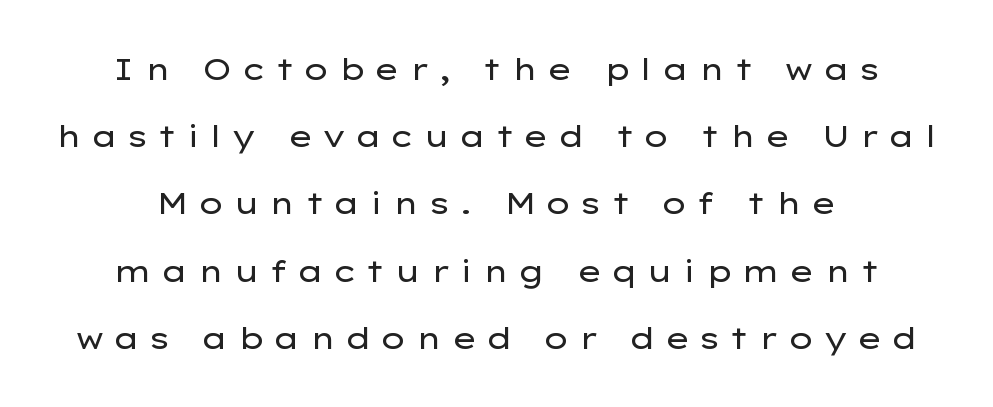
{"serif": "no", "italic": "no", "bold": "no", "weight": "regular", "width": "wide", "stroke_contrast": "low", "x_height": "medium", "monospaced": "no", "underline": "no", "line_spacing": "loose", "line_spacing_ratio": 2.24, "letter_spacing": "wide", "letter_spacing_em": 0.28, "glyph_px": 30}
